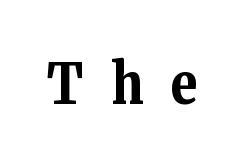
The image shows 57 px bold serif type, upright; set unusually wide letter spacing (+0.48 em), not underlined; medium stroke contrast and a medium x-height.
